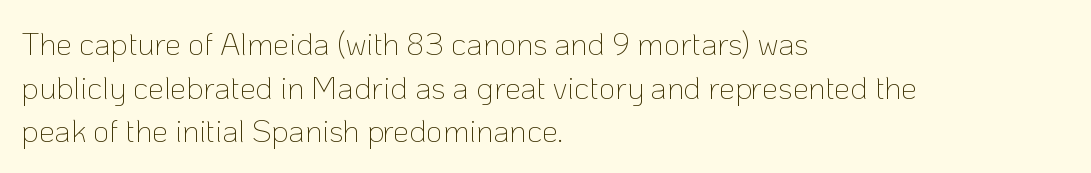
{"serif": "no", "italic": "no", "bold": "no", "weight": "thin", "width": "normal", "stroke_contrast": "low", "x_height": "medium", "monospaced": "no", "underline": "no", "align": "left", "line_spacing": "normal", "line_spacing_ratio": 1.36, "letter_spacing": "normal", "letter_spacing_em": 0.0, "glyph_px": 32}
